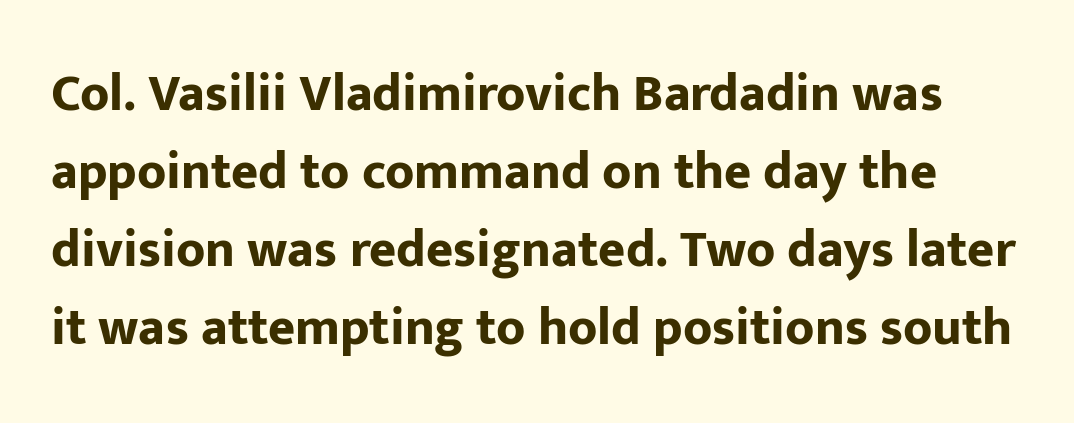
{"serif": "no", "italic": "no", "bold": "yes", "weight": "bold", "width": "normal", "stroke_contrast": "low", "x_height": "medium", "monospaced": "no", "underline": "no", "line_spacing": "normal", "line_spacing_ratio": 1.5, "letter_spacing": "normal", "letter_spacing_em": 0.0, "glyph_px": 52}
